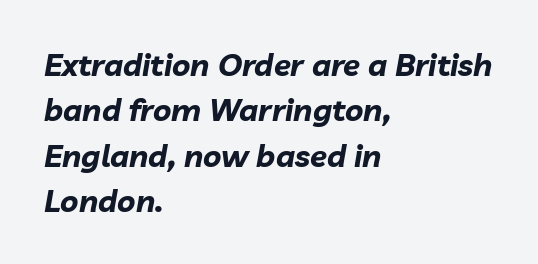
Note the varied advance widths — an 'i' is clearly narrower than an 'm'. As a designer I'd log this as weight 700, bold. Each word holds together tightly as a unit, with standard inter-letter gaps. The lettering tilts uniformly, giving the passage an italic look.
